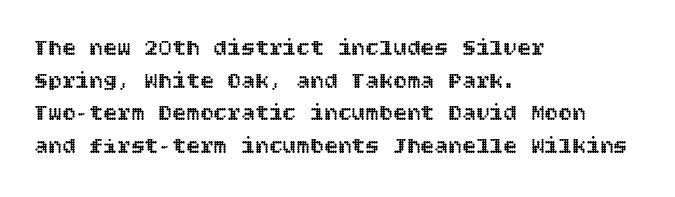
Q: Is the text italic (slanted)? A: No, it is upright.
Q: Is the text underlined? A: No.
Q: How is the paragraph aligned? A: Left-aligned.
Q: Is the spacing between letters normal or unusually wide? A: Normal.
Q: Is the spacing between lines tight, normal or loose? A: Normal.
